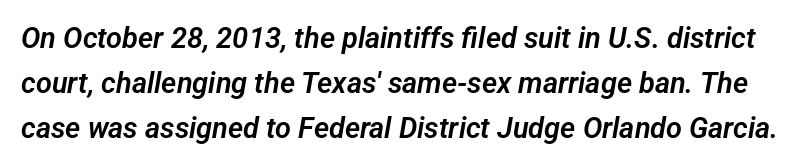
Q: Is the typeface a serif or a sans-serif typeface? A: Sans-serif.
Q: Is the text underlined? A: No.
Q: Is the spacing between letters normal or unusually wide? A: Normal.
Q: Is the spacing between lines tight, normal or loose? A: Normal.
Q: Width (condensed, normal, or wide)? A: Normal.
Q: Stroke contrast? A: Low.
Q: x-height? A: Medium.
Q: Monospaced? A: No.
